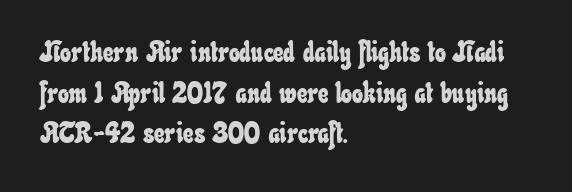
Look at the tracking — it's just the regular setting, nothing added. A classic flush-left, rag-right setting is used for this passage. Just letters on the line, the space beneath them empty. The block of text has a typical density, with ordinary space between rows. The rendering uses natural spacing where letterforms have individual widths.
